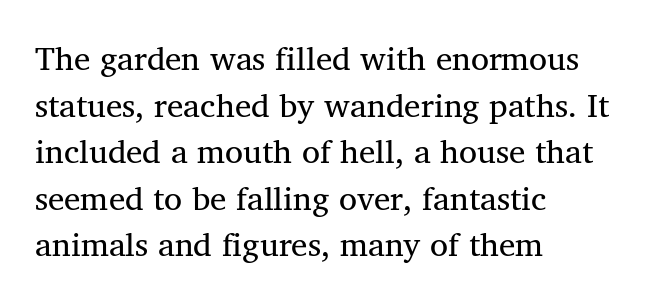
The image shows 33 px regular-weight serif type, upright; set left-aligned, normal line spacing (1.41x), normal letter spacing, not underlined; medium stroke contrast and a medium x-height.
